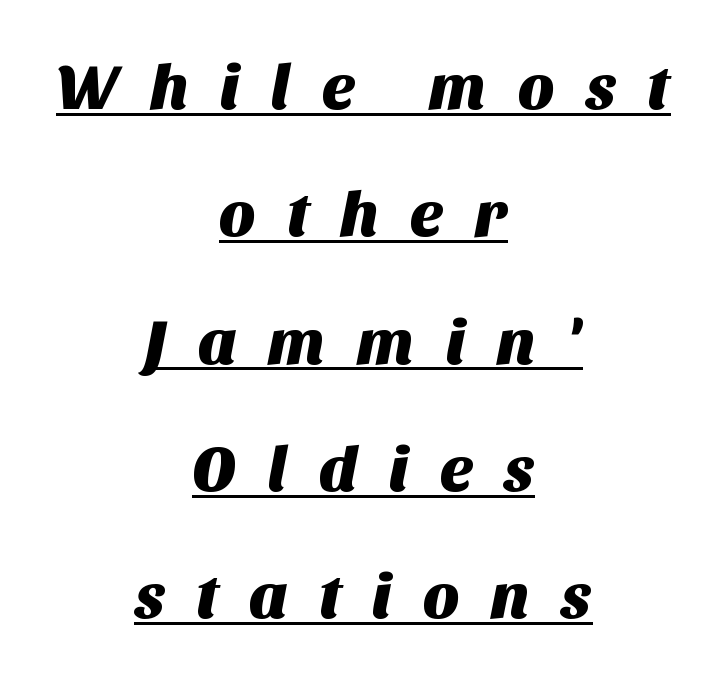
The image shows 64 px sans-serif type; set centered, loose line spacing (1.99x), unusually wide letter spacing (+0.47 em), underlined; medium stroke contrast and a large x-height.
